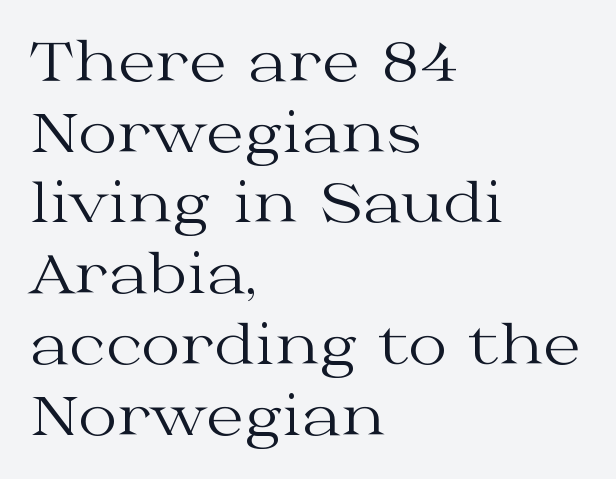
The image shows 54 px regular-weight, wide serif type, upright; set left-aligned, normal line spacing (1.31x), normal letter spacing, not underlined; medium stroke contrast and a medium x-height.
